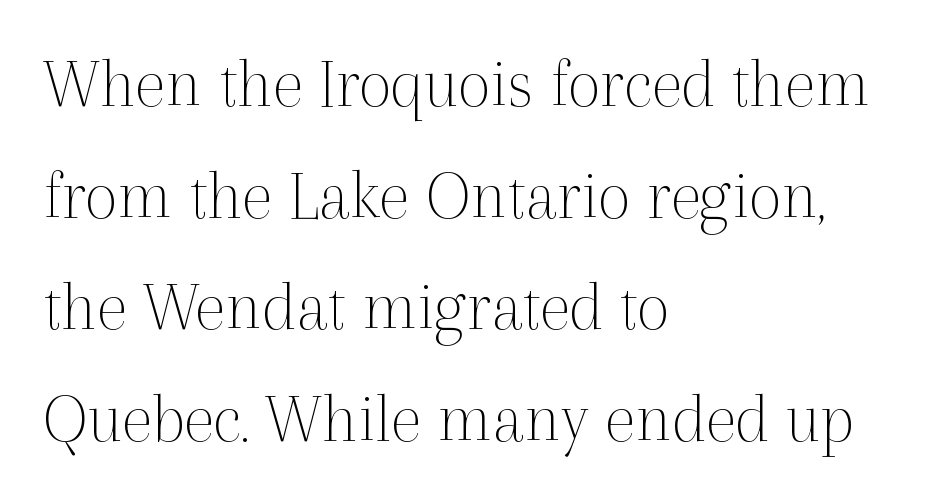
The image shows 72 px thin serif type, upright; set left-aligned, normal line spacing (1.55x), normal letter spacing, not underlined; a medium x-height.
